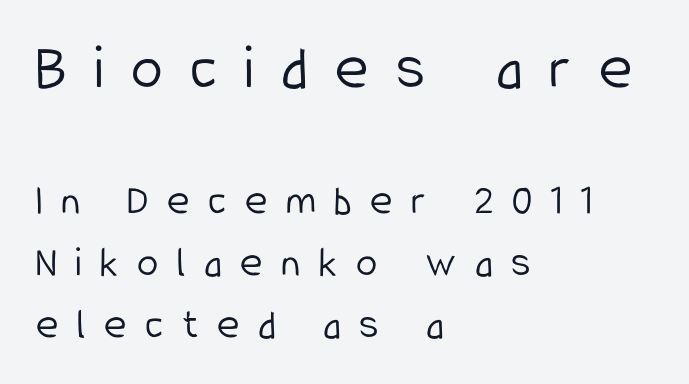
Q: Is the text bold? A: No.
Q: Is the text italic (slanted)? A: No, it is upright.
Q: Is the typeface a serif or a sans-serif typeface? A: Sans-serif.
Q: Is the text underlined? A: No.
Q: How is the paragraph aligned? A: Left-aligned.
Q: Is the spacing between letters normal or unusually wide? A: Unusually wide.
Q: Is the spacing between lines tight, normal or loose? A: Normal.
Q: Which block of text is set in a larger size, the first (top) or the second (bottom)? A: The first (top) one.
Q: Width (condensed, normal, or wide)? A: Condensed.
Q: Stroke contrast? A: Low.
Q: x-height? A: Medium.
Q: Monospaced? A: No.
